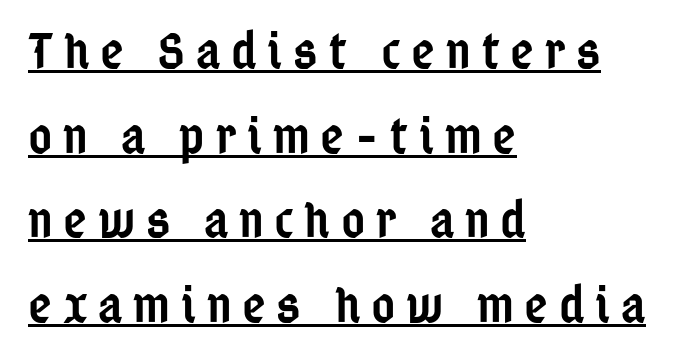
Is this a fixed-width face? No — the glyphs have proportional, varying widths. The letters carry no serifs — their stems end cleanly without finishing strokes. Descenders here cross a horizontal rule under the line. If you measured baseline to baseline, you'd find a middling distance.
